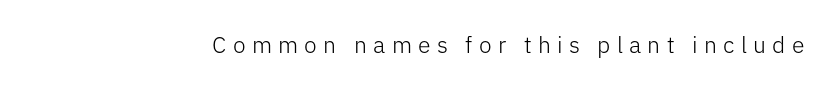
{"italic": "no", "bold": "no", "underline": "no", "letter_spacing": "wide", "letter_spacing_em": 0.27, "glyph_px": 23}
